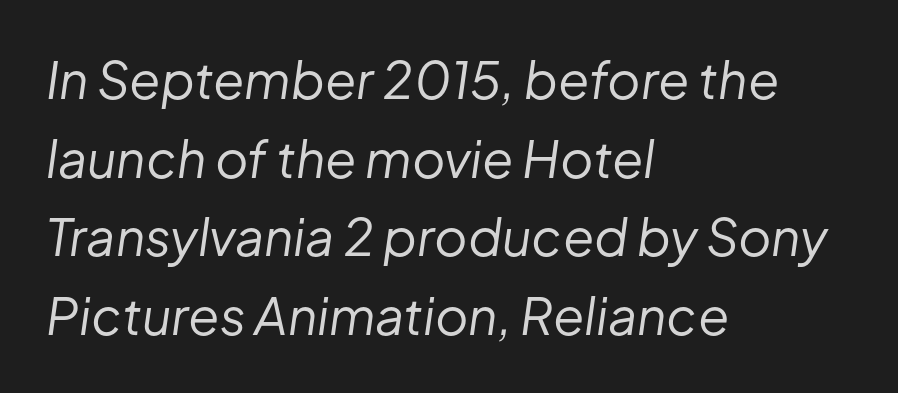
{"italic": "yes", "lean": "right", "slant_degrees": 8, "bold": "no", "weight": "regular", "width": "normal", "stroke_contrast": "low", "x_height": "medium", "monospaced": "no", "underline": "no", "align": "left", "line_spacing": "normal", "line_spacing_ratio": 1.54, "letter_spacing": "normal", "letter_spacing_em": 0.0, "glyph_px": 51}
